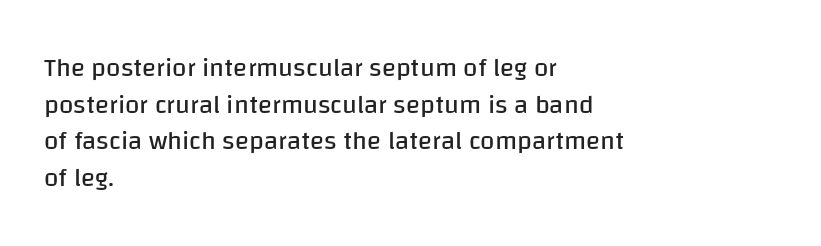
{"italic": "no", "bold": "no", "underline": "no", "align": "left", "line_spacing": "normal", "line_spacing_ratio": 1.41, "letter_spacing": "normal", "letter_spacing_em": 0.0, "glyph_px": 26}
